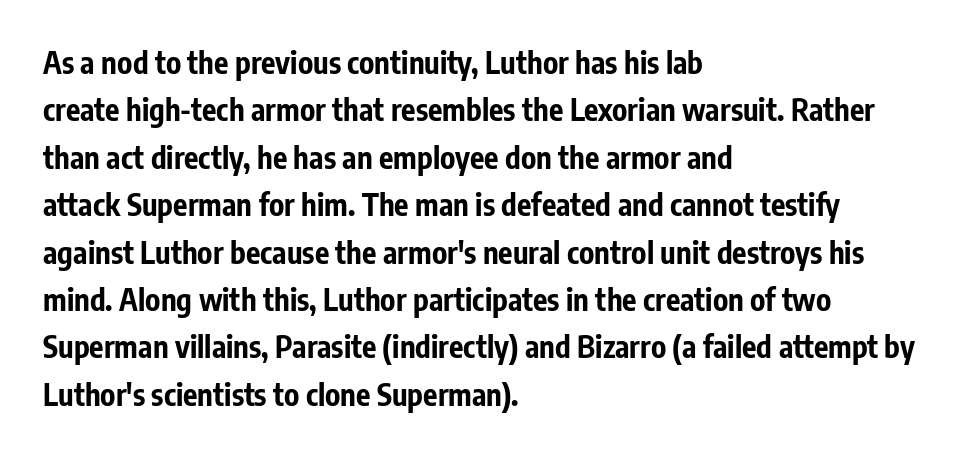
The image shows 30 px bold, condensed sans-serif type, upright; set left-aligned, normal line spacing (1.58x), normal letter spacing, not underlined; low stroke contrast and a medium x-height.
